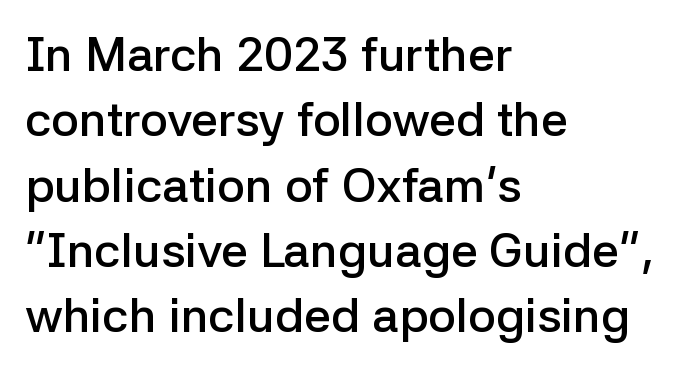
{"serif": "no", "italic": "no", "bold": "semi", "weight": "semibold", "width": "normal", "stroke_contrast": "low", "x_height": "medium", "monospaced": "no", "underline": "no", "align": "left", "line_spacing": "normal", "line_spacing_ratio": 1.36, "letter_spacing": "normal", "letter_spacing_em": 0.0, "glyph_px": 48}
